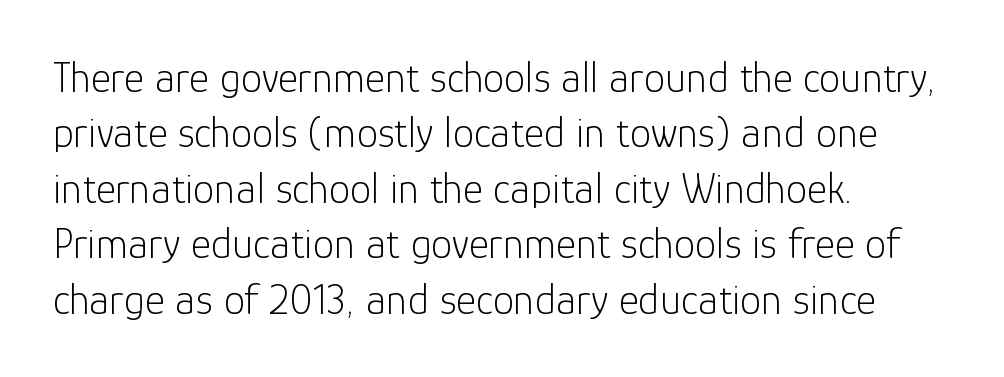
{"serif": "no", "italic": "no", "bold": "no", "weight": "light", "width": "normal", "stroke_contrast": "low", "x_height": "medium", "monospaced": "no", "underline": "no", "align": "left", "line_spacing": "normal", "line_spacing_ratio": 1.29, "letter_spacing": "normal", "letter_spacing_em": 0.0, "glyph_px": 43}
